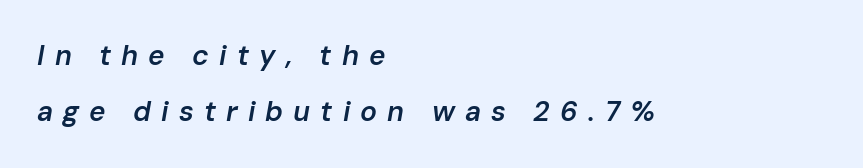
Q: Is the text bold? A: Semi-bold.
Q: Is the text italic (slanted)? A: Yes, it leans right by about 10 degrees.
Q: Is the text underlined? A: No.
Q: How is the paragraph aligned? A: Left-aligned.
Q: Is the spacing between letters normal or unusually wide? A: Unusually wide.
Q: Is the spacing between lines tight, normal or loose? A: Loose.
Q: Width (condensed, normal, or wide)? A: Normal.
Q: Stroke contrast? A: Low.
Q: x-height? A: Medium.
Q: Monospaced? A: No.
